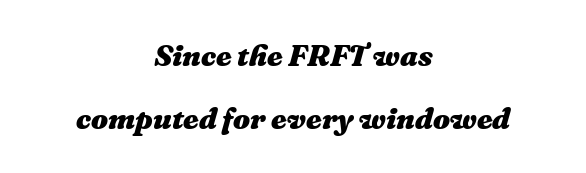
The image shows 30 px heavy type, italic (leaning right); set centered, loose line spacing (2.09x), normal letter spacing, not underlined; medium stroke contrast and a medium x-height.
